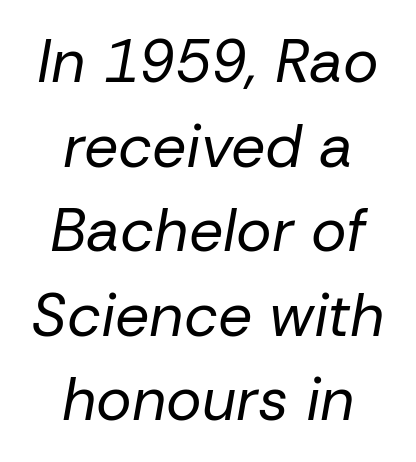
These lines were composed using italics. Only glyphs here, with clear space below each row. Unbolded letterforms with no extra heft. Summary of vertical rhythm: regular, with standard interline spacing. Line starts and ends both wander, symmetrically. You could call the tracking neutral — neither tight nor loose.
